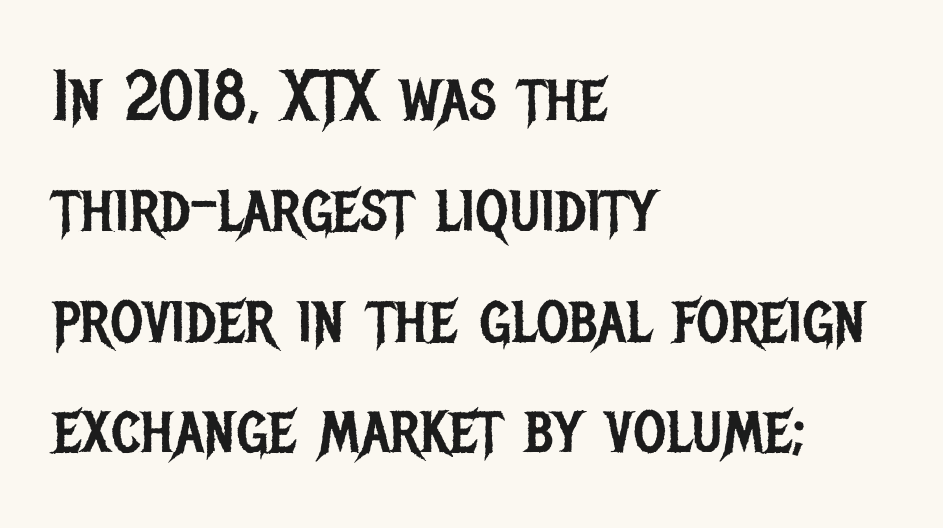
Q: Is the text bold? A: No.
Q: Is the text italic (slanted)? A: No, it is upright.
Q: Is the typeface a serif or a sans-serif typeface? A: Sans-serif.
Q: Is the text underlined? A: No.
Q: How is the paragraph aligned? A: Left-aligned.
Q: Is the spacing between letters normal or unusually wide? A: Normal.
Q: Is the spacing between lines tight, normal or loose? A: Normal.
Q: Width (condensed, normal, or wide)? A: Condensed.
Q: Stroke contrast? A: Low.
Q: x-height? A: Large.
Q: Monospaced? A: No.
